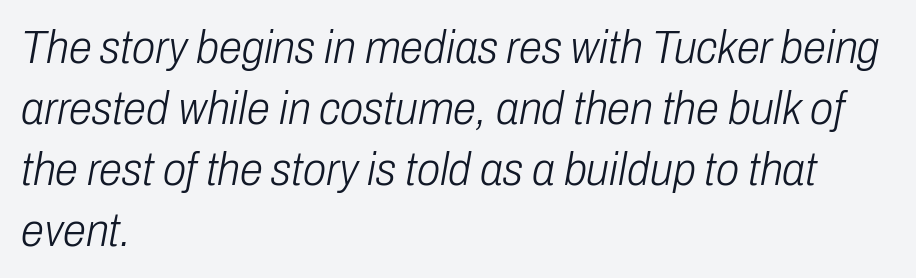
The image shows 47 px light, condensed type, italic (leaning right); set left-aligned, normal line spacing (1.3x), normal letter spacing, not underlined; low stroke contrast and a medium x-height.
